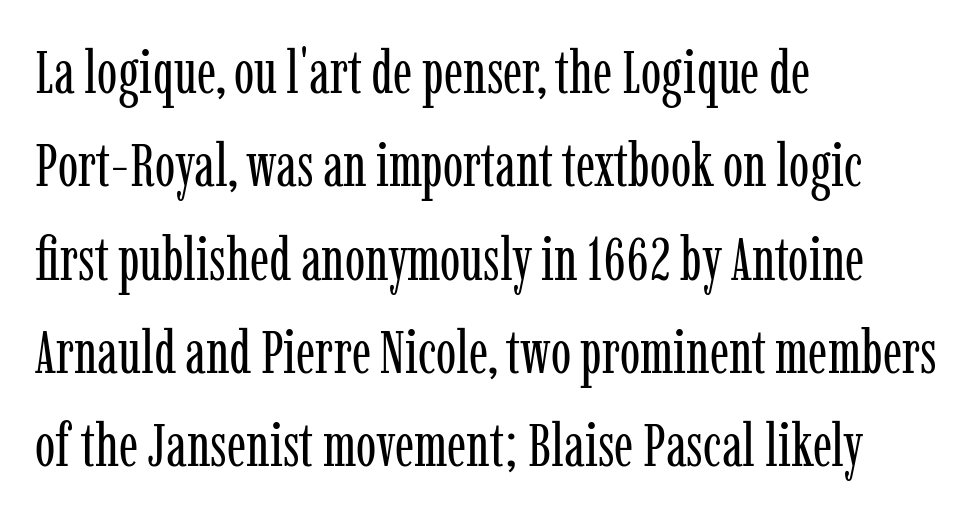
Layout note: lines flush left. Quick note: not italic, upright. Compared with typical body copy, the letter spacing here is the same. Reading down the column, the eye jumps a familiar distance to each next line. Typographically, this falls in the serif category. Here the designer chose a conventional face with non-uniform glyph widths.
